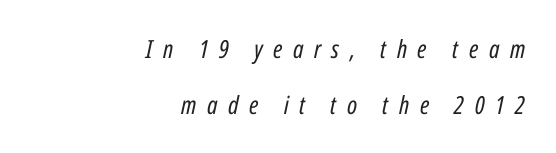
{"italic": "yes", "lean": "right", "slant_degrees": 12, "bold": "no", "underline": "no", "align": "right", "line_spacing": "loose", "line_spacing_ratio": 2.23, "letter_spacing": "wide", "letter_spacing_em": 0.42, "glyph_px": 25}
